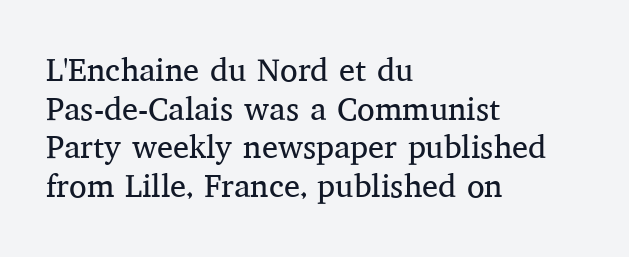
Q: Is the text bold? A: No.
Q: Is the text italic (slanted)? A: No, it is upright.
Q: Is the typeface a serif or a sans-serif typeface? A: Serif.
Q: Is the text underlined? A: No.
Q: How is the paragraph aligned? A: Left-aligned.
Q: Is the spacing between letters normal or unusually wide? A: Normal.
Q: Width (condensed, normal, or wide)? A: Normal.
Q: Stroke contrast? A: Medium.
Q: x-height? A: Medium.
Q: Monospaced? A: No.
